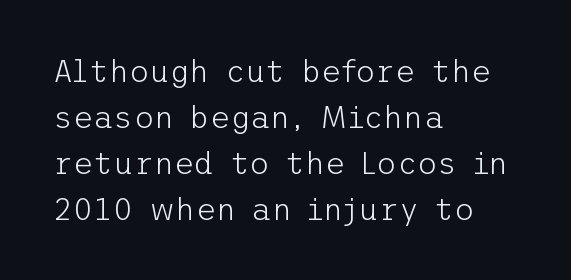
The image shows 31 px light sans-serif type, upright; set left-aligned, normal line spacing (1.48x), normal letter spacing, not underlined; low stroke contrast and a medium x-height.
